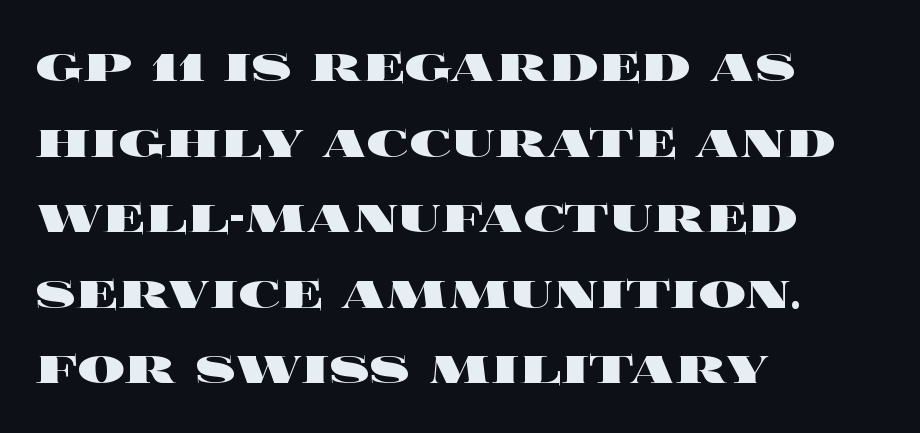
Q: Is the text bold? A: Yes.
Q: Is the text italic (slanted)? A: No, it is upright.
Q: Is the text underlined? A: No.
Q: How is the paragraph aligned? A: Left-aligned.
Q: Is the spacing between letters normal or unusually wide? A: Normal.
Q: Is the spacing between lines tight, normal or loose? A: Normal.
Q: Width (condensed, normal, or wide)? A: Wide.
Q: x-height? A: Large.
Q: Monospaced? A: No.
